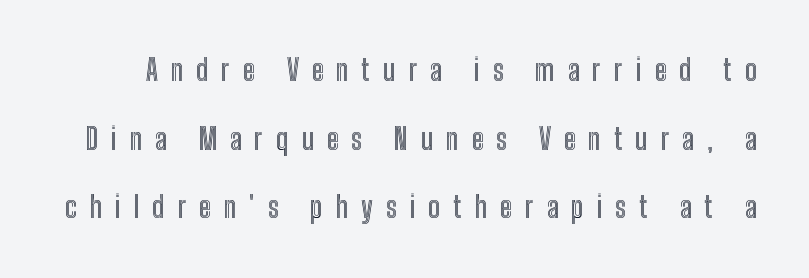
{"italic": "no", "width": "condensed", "x_height": "medium", "monospaced": "no", "underline": "no", "line_spacing": "loose", "line_spacing_ratio": 2.37, "letter_spacing": "wide", "letter_spacing_em": 0.44, "glyph_px": 29}
